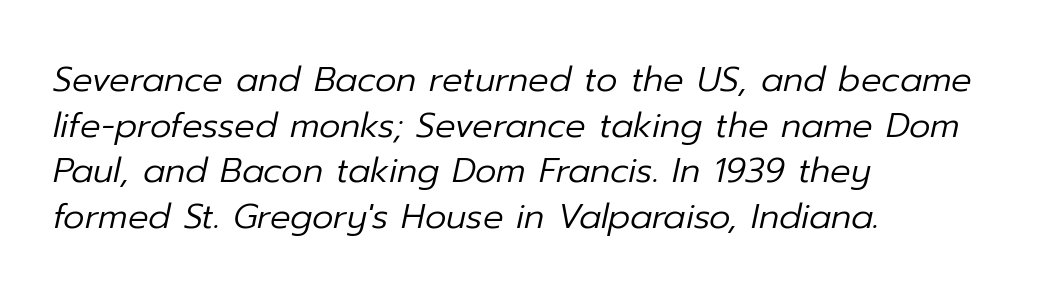
{"italic": "yes", "lean": "right", "slant_degrees": 12, "bold": "no", "weight": "regular", "width": "normal", "stroke_contrast": "low", "x_height": "medium", "monospaced": "no", "underline": "no", "align": "left", "line_spacing": "normal", "line_spacing_ratio": 1.34, "letter_spacing": "normal", "letter_spacing_em": 0.0, "glyph_px": 34}
